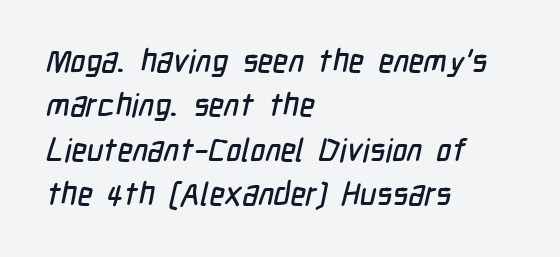
The glyphs are unaccompanied by any horizontal stroke below them. The passage is arranged the way most books set body copy — flush left. Note the varied advance widths — an 'i' is clearly narrower than an 'm'. Words appear dense and cohesive because spacing is normal. Students, observe: this is what conventionally led text looks like. Classification — sans serif.
